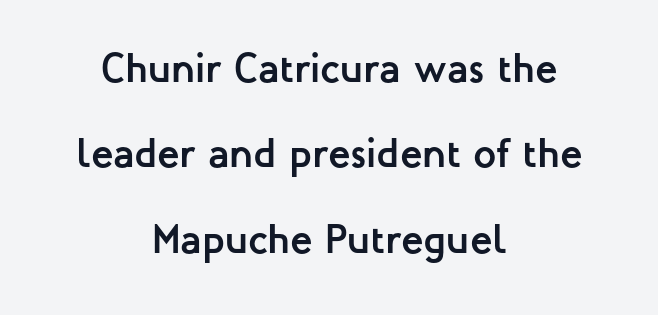
{"serif": "no", "italic": "no", "bold": "yes", "weight": "semibold", "width": "normal", "stroke_contrast": "low", "x_height": "medium", "monospaced": "no", "underline": "no", "align": "center", "line_spacing": "loose", "line_spacing_ratio": 2.08, "letter_spacing": "normal", "letter_spacing_em": 0.0, "glyph_px": 41}
